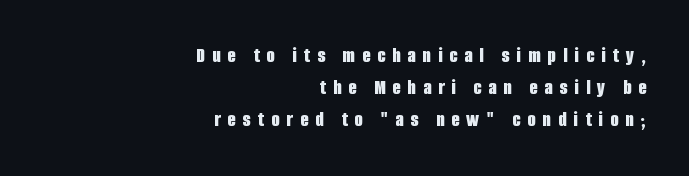
{"italic": "no", "bold": "yes", "underline": "no", "align": "right", "line_spacing": "normal", "line_spacing_ratio": 1.52, "letter_spacing": "wide", "letter_spacing_em": 0.34, "glyph_px": 21}
